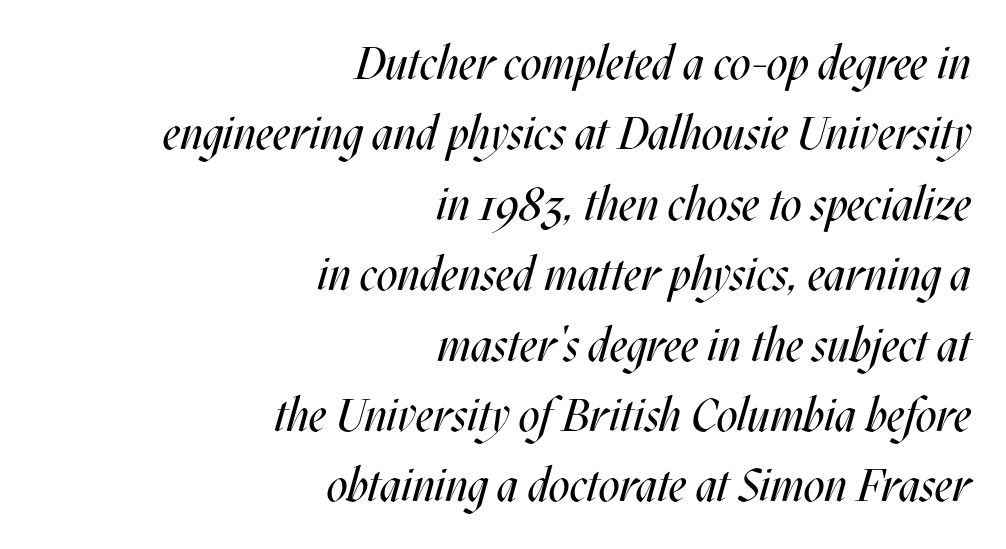
Do the characters align in a grid? No, the font is proportional. Reading down the block, your eye finds every line finishing at a fixed right position. Slanted lettering throughout. A quiet, ordinary-to-light weight characterises the typeface. The horizontal fit of the characters is conventional and even.
